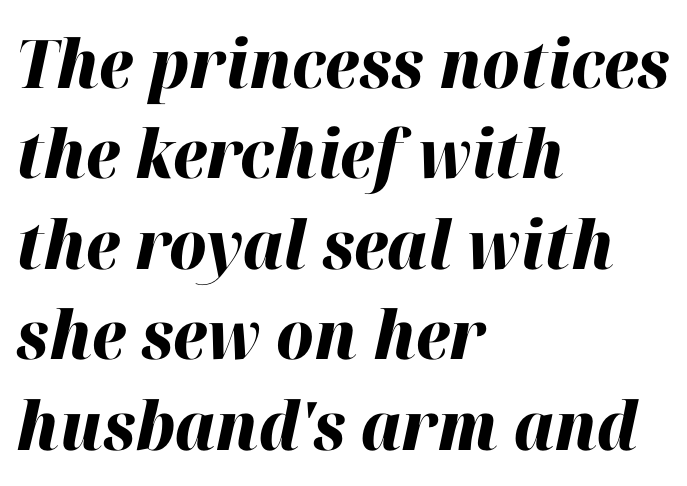
The image shows 67 px heavy type, italic (leaning right); set left-aligned, normal line spacing (1.35x), normal letter spacing, not underlined; high stroke contrast and a medium x-height.
